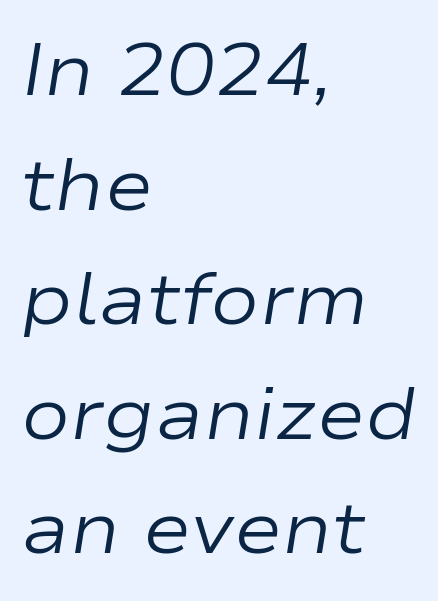
Q: Is the text bold? A: No.
Q: Is the text italic (slanted)? A: Yes, it leans right by about 9 degrees.
Q: Is the text underlined? A: No.
Q: How is the paragraph aligned? A: Left-aligned.
Q: Is the spacing between letters normal or unusually wide? A: Normal.
Q: Is the spacing between lines tight, normal or loose? A: Normal.
Q: Width (condensed, normal, or wide)? A: Wide.
Q: Stroke contrast? A: Low.
Q: x-height? A: Medium.
Q: Monospaced? A: No.
